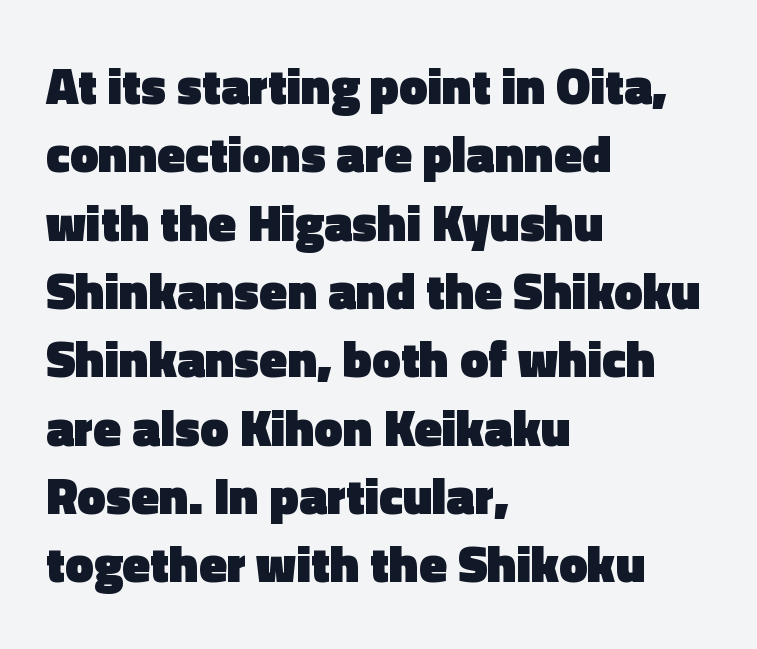
The image shows 51 px heavy sans-serif type, upright; set left-aligned, normal line spacing (1.34x), normal letter spacing, not underlined; a medium x-height.
